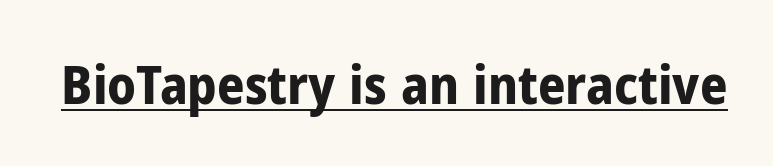
Like a heading marked for emphasis, these lines bear an underscore. Short note: letters normally spaced. Set as a true bold cut, around the 700 mark. Posture: vertical. Type style note: lacks serifs.
